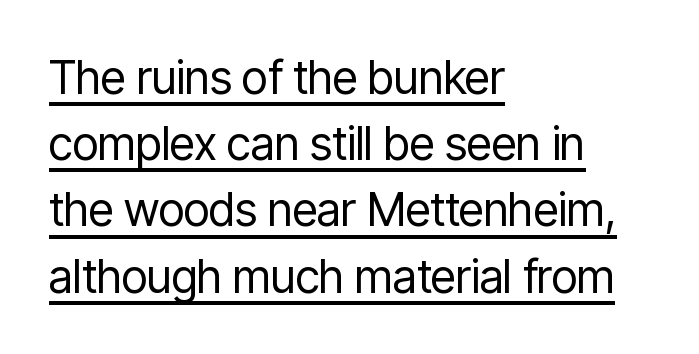
Q: Is the text bold? A: No.
Q: Is the text italic (slanted)? A: No, it is upright.
Q: Is the typeface a serif or a sans-serif typeface? A: Sans-serif.
Q: Is the text underlined? A: Yes.
Q: How is the paragraph aligned? A: Left-aligned.
Q: Is the spacing between letters normal or unusually wide? A: Normal.
Q: Is the spacing between lines tight, normal or loose? A: Normal.
Q: Width (condensed, normal, or wide)? A: Condensed.
Q: Stroke contrast? A: Low.
Q: x-height? A: Medium.
Q: Monospaced? A: No.
